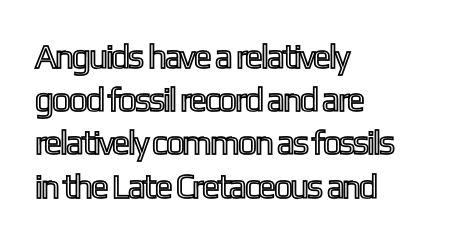
This sample keeps an unexceptional amount of space between lines. Note the varied advance widths — an 'i' is clearly narrower than an 'm'. Compared with typical body copy, the letter spacing here is the same. The lines in this sample share a left origin and differ only in where they stop.
